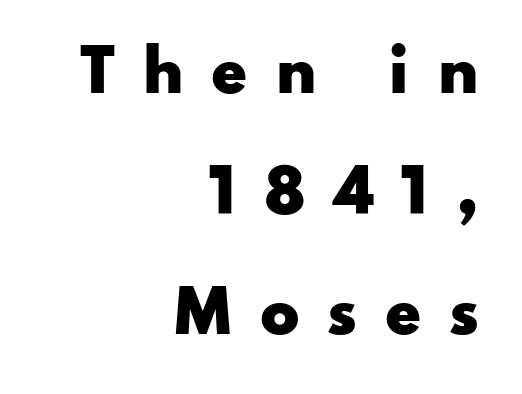
Q: Is the text bold? A: Yes.
Q: Is the text italic (slanted)? A: No, it is upright.
Q: Is the typeface a serif or a sans-serif typeface? A: Sans-serif.
Q: Is the text underlined? A: No.
Q: How is the paragraph aligned? A: Right-aligned.
Q: Is the spacing between letters normal or unusually wide? A: Unusually wide.
Q: Is the spacing between lines tight, normal or loose? A: Loose.
Q: Width (condensed, normal, or wide)? A: Wide.
Q: Stroke contrast? A: Low.
Q: x-height? A: Small.
Q: Monospaced? A: No.
